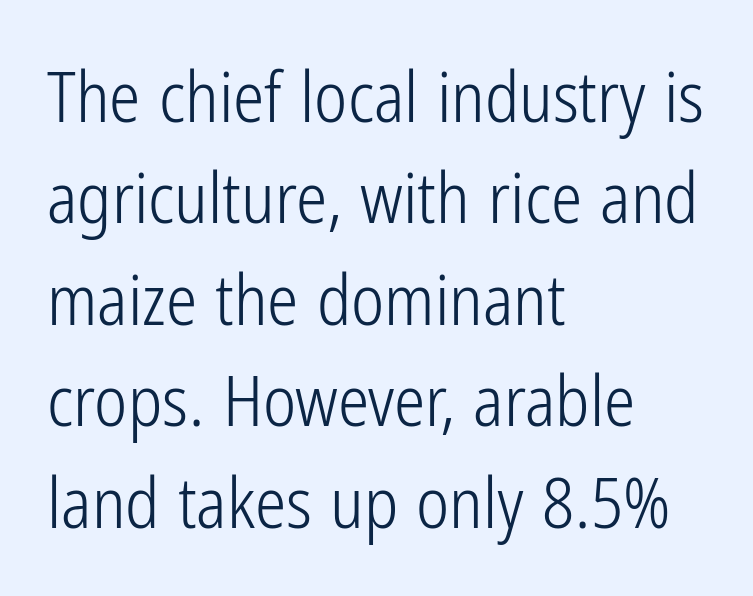
{"serif": "no", "italic": "no", "bold": "no", "weight": "light", "width": "condensed", "stroke_contrast": "low", "x_height": "medium", "monospaced": "no", "underline": "no", "align": "left", "line_spacing": "normal", "line_spacing_ratio": 1.45, "letter_spacing": "normal", "letter_spacing_em": 0.0, "glyph_px": 70}
